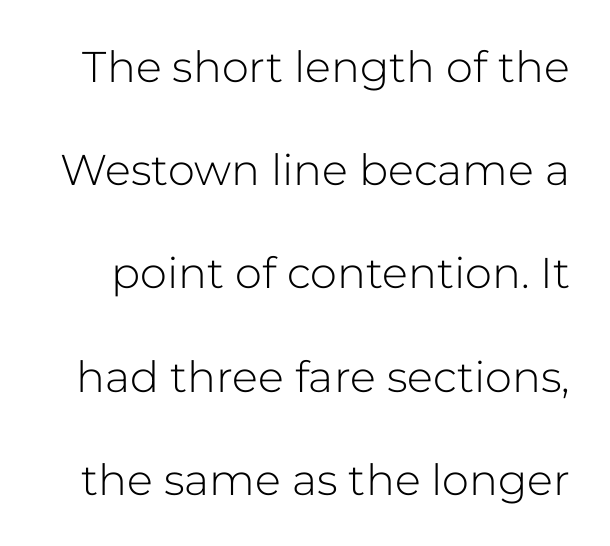
Q: Is the text bold? A: No.
Q: Is the text italic (slanted)? A: No, it is upright.
Q: Is the typeface a serif or a sans-serif typeface? A: Sans-serif.
Q: Is the text underlined? A: No.
Q: Is the spacing between letters normal or unusually wide? A: Normal.
Q: Is the spacing between lines tight, normal or loose? A: Loose.
Q: Width (condensed, normal, or wide)? A: Normal.
Q: Stroke contrast? A: Low.
Q: x-height? A: Medium.
Q: Monospaced? A: No.
